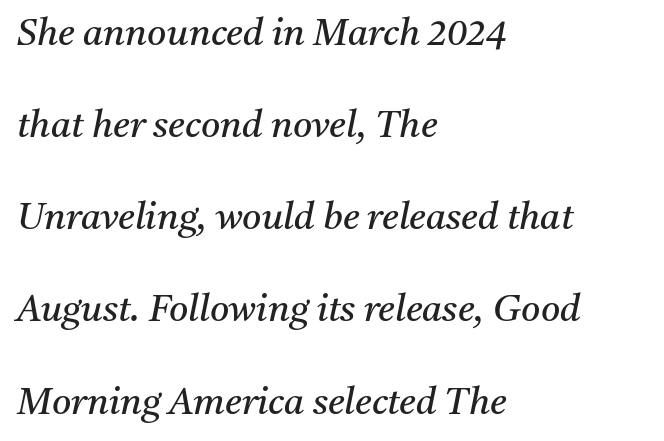
Q: Is the text bold? A: No.
Q: Is the text italic (slanted)? A: Yes, it leans right by about 11 degrees.
Q: Is the typeface a serif or a sans-serif typeface? A: Serif.
Q: Is the text underlined? A: No.
Q: How is the paragraph aligned? A: Left-aligned.
Q: Is the spacing between letters normal or unusually wide? A: Normal.
Q: Is the spacing between lines tight, normal or loose? A: Loose.
Q: Width (condensed, normal, or wide)? A: Normal.
Q: Stroke contrast? A: Medium.
Q: x-height? A: Medium.
Q: Monospaced? A: No.
